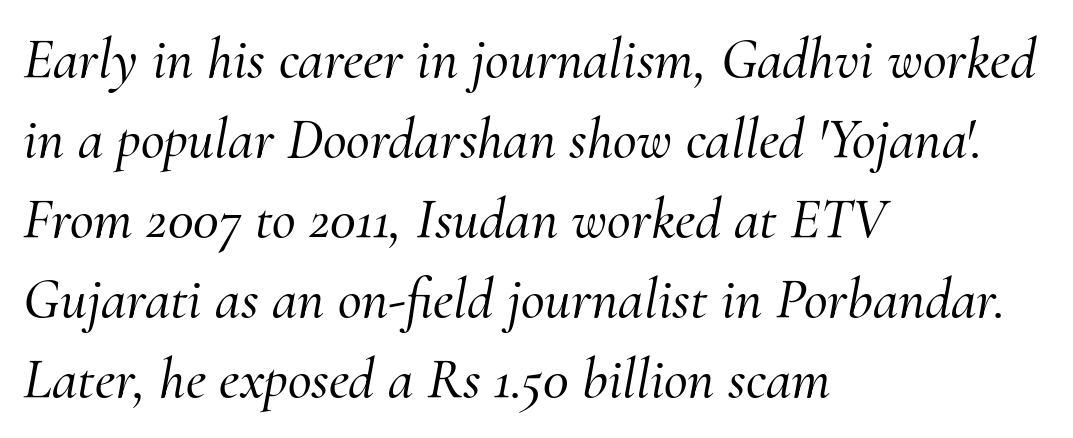
This sample uses an oblique cut, with every glyph tilted off the vertical. Does the leading feel generous? No, just average. Looks like regular typesetting: each glyph gets only the width it needs. Words float on clear page, feet unadorned. Each letter's strokes conclude with small projecting serifs.
